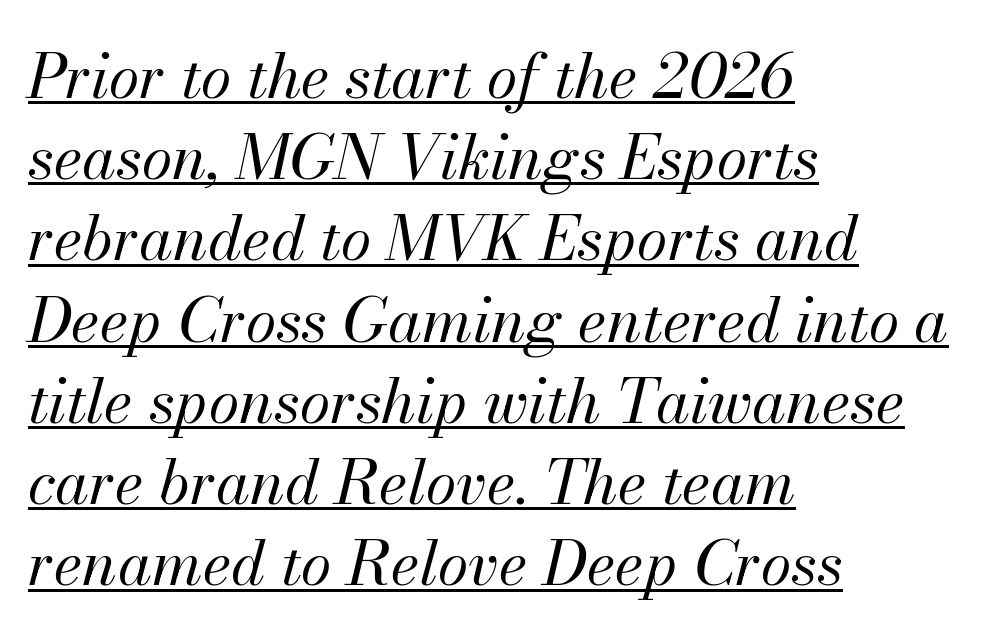
{"italic": "yes", "lean": "right", "slant_degrees": 13, "bold": "no", "weight": "regular", "width": "normal", "stroke_contrast": "medium", "x_height": "small", "monospaced": "no", "underline": "yes", "align": "left", "line_spacing": "normal", "line_spacing_ratio": 1.31, "letter_spacing": "normal", "letter_spacing_em": 0.0, "glyph_px": 62}
